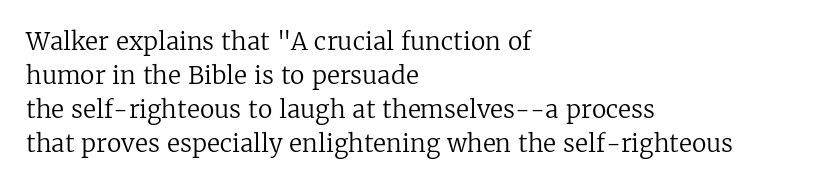
Decoration check: the copy has no underline. Teacher's note: observe the even left margin — that is flush-left alignment. Interline gaps are of average width in this sample. No chunkiness to these letters — they're not bold. These lines were composed using upright roman letters.
